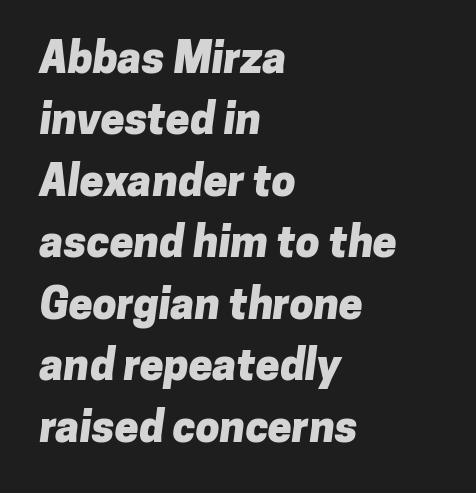
Characters follow at the spacing the type designer built in. You could not count columns in this text — the font is proportionally spaced. The strip under each line holds only bare page. The font is running at its bold setting. Compared with typical paragraphs, the rows here are spaced about the same.
